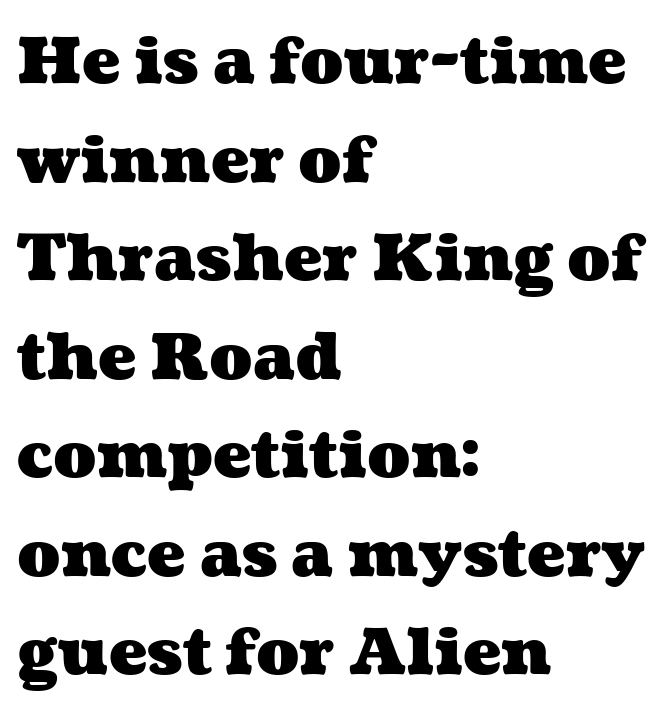
Compared with a centered layout, this one pins lines to the left instead. Honestly, the row spacing looks completely unremarkable. The sample has been set heavy, in full bold. No word sits above an underline. Varying glyph widths throughout — classic text-font behaviour. Glyph-to-glyph distance matches everyday printed text.
